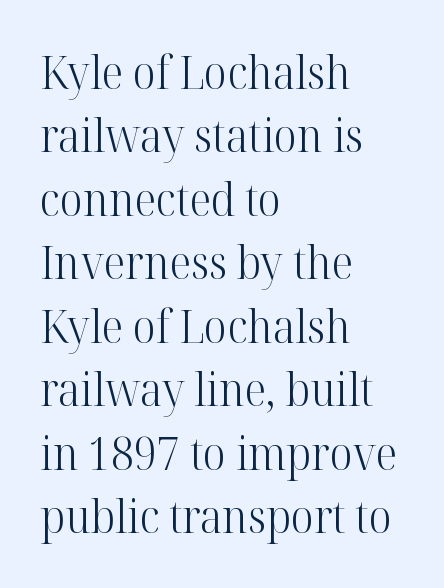
Q: Is the text bold? A: No.
Q: Is the text italic (slanted)? A: No, it is upright.
Q: Is the typeface a serif or a sans-serif typeface? A: Serif.
Q: Is the text underlined? A: No.
Q: How is the paragraph aligned? A: Left-aligned.
Q: Is the spacing between letters normal or unusually wide? A: Normal.
Q: Is the spacing between lines tight, normal or loose? A: Normal.
Q: Width (condensed, normal, or wide)? A: Normal.
Q: Stroke contrast? A: High.
Q: x-height? A: Medium.
Q: Monospaced? A: No.
